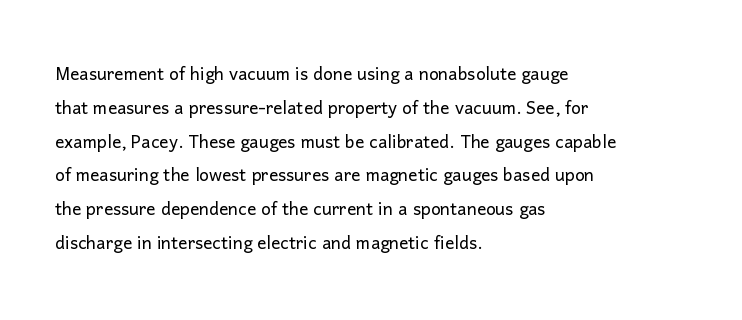
Just letters on the line, the space beneath them empty. Evenly set lines give the paragraph a standard silhouette. Heft: none added — not bold. Notice how the passage keeps a crisp vertical edge on the left only. No extra tracking has been applied to these lines. A roman cut, with each character standing at attention.
